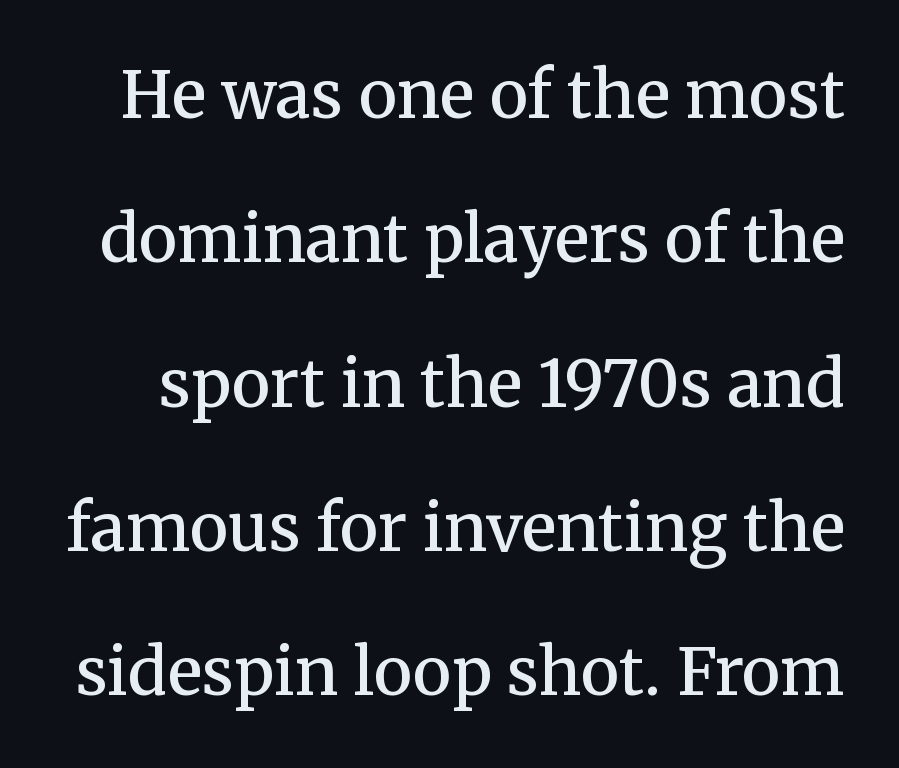
{"serif": "yes", "italic": "no", "bold": "semi", "weight": "semibold", "width": "normal", "stroke_contrast": "medium", "x_height": "medium", "monospaced": "no", "underline": "no", "line_spacing": "loose", "line_spacing_ratio": 2.22, "letter_spacing": "normal", "letter_spacing_em": 0.0, "glyph_px": 65}
